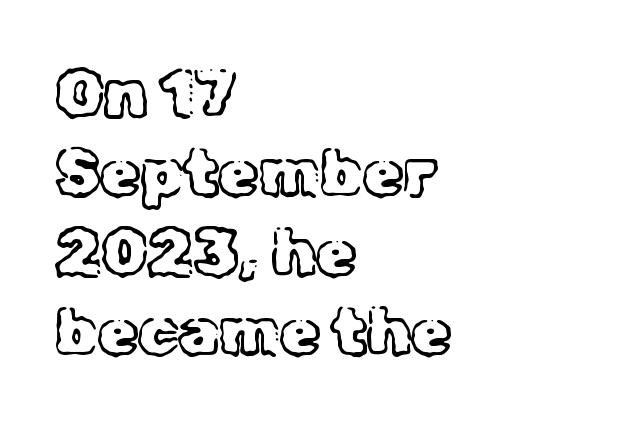
The image shows 65 px light serif type, upright; set left-aligned, line spacing 1.22x, normal letter spacing, not underlined; a medium x-height.
